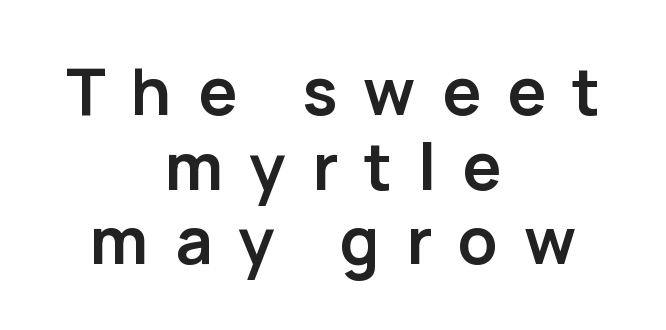
Q: Is the text bold? A: Yes.
Q: Is the text italic (slanted)? A: No, it is upright.
Q: Is the typeface a serif or a sans-serif typeface? A: Sans-serif.
Q: Is the text underlined? A: No.
Q: How is the paragraph aligned? A: Centered.
Q: Is the spacing between letters normal or unusually wide? A: Unusually wide.
Q: Is the spacing between lines tight, normal or loose? A: Tight.
Q: Width (condensed, normal, or wide)? A: Normal.
Q: Stroke contrast? A: Low.
Q: x-height? A: Medium.
Q: Monospaced? A: No.
